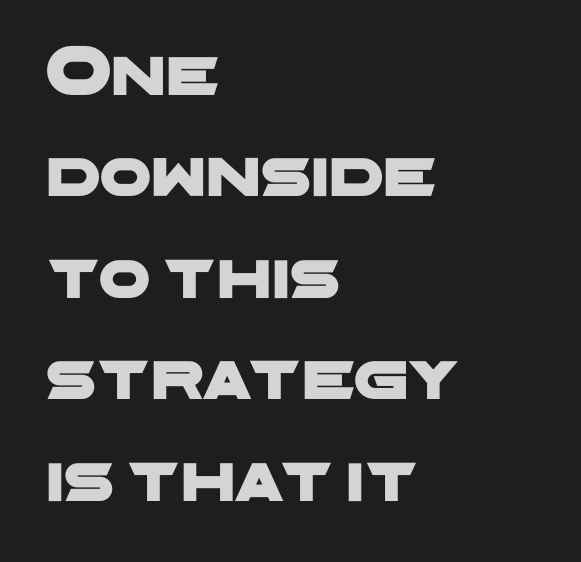
Q: Is the typeface a serif or a sans-serif typeface? A: Sans-serif.
Q: Is the text underlined? A: No.
Q: How is the paragraph aligned? A: Left-aligned.
Q: Is the spacing between letters normal or unusually wide? A: Normal.
Q: Is the spacing between lines tight, normal or loose? A: Normal.
Q: Width (condensed, normal, or wide)? A: Wide.
Q: Stroke contrast? A: Low.
Q: x-height? A: Medium.
Q: Monospaced? A: No.
